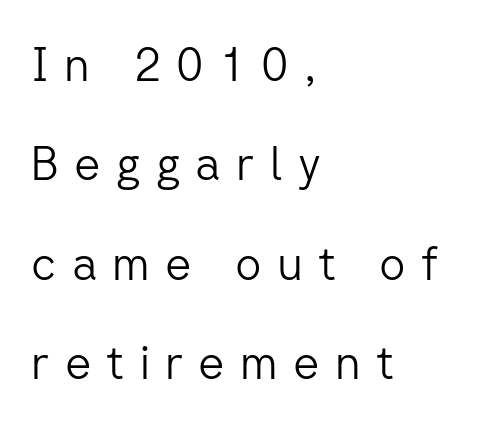
Q: Is the text bold? A: No.
Q: Is the text italic (slanted)? A: No, it is upright.
Q: Is the typeface a serif or a sans-serif typeface? A: Sans-serif.
Q: Is the text underlined? A: No.
Q: How is the paragraph aligned? A: Left-aligned.
Q: Is the spacing between letters normal or unusually wide? A: Unusually wide.
Q: Is the spacing between lines tight, normal or loose? A: Loose.
Q: Width (condensed, normal, or wide)? A: Normal.
Q: Stroke contrast? A: Low.
Q: x-height? A: Medium.
Q: Monospaced? A: No.
